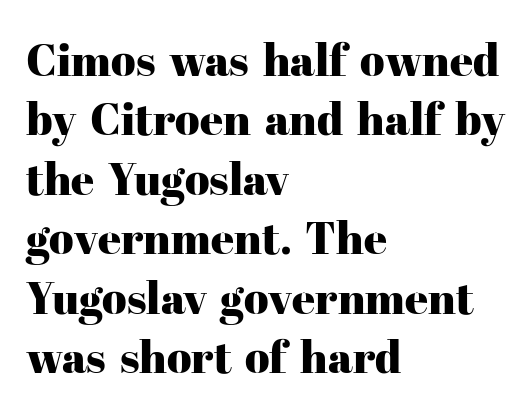
Posture: straight, roman, zero tilt. The face used here is seriffed, in the tradition of book romans. Evenly set lines give the paragraph a standard silhouette. In terms of letterspacing, this is plain default setting.
